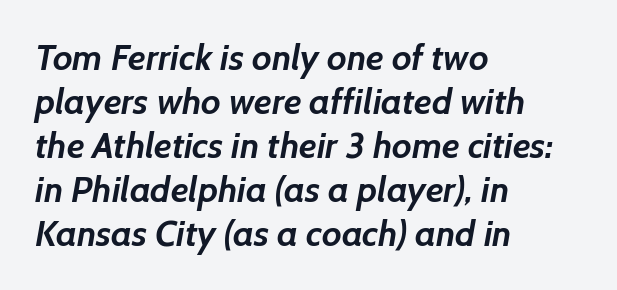
The image shows 36 px semibold sans-serif type; set left-aligned, line spacing 1.22x, normal letter spacing, not underlined; low stroke contrast and a medium x-height.
